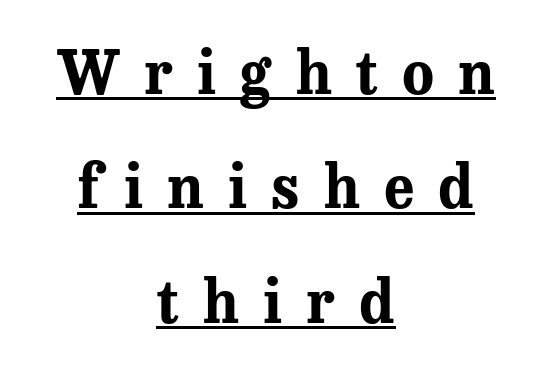
{"serif": "yes", "italic": "no", "bold": "yes", "weight": "bold", "width": "normal", "stroke_contrast": "medium", "x_height": "medium", "monospaced": "no", "underline": "yes", "align": "center", "line_spacing": "loose", "line_spacing_ratio": 1.94, "letter_spacing": "wide", "letter_spacing_em": 0.41, "glyph_px": 59}
